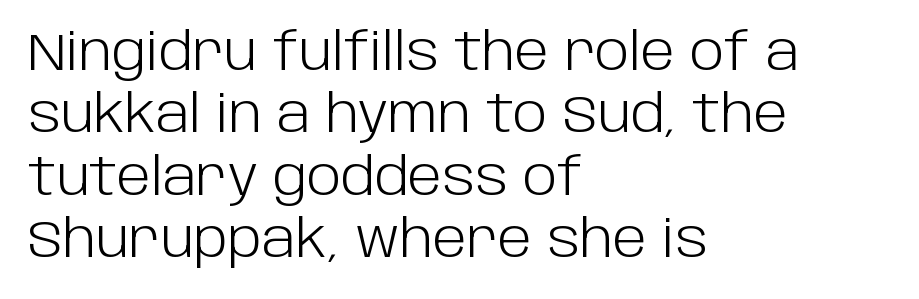
{"serif": "no", "italic": "no", "bold": "no", "weight": "light", "width": "normal", "stroke_contrast": "low", "x_height": "large", "monospaced": "no", "underline": "no", "align": "left", "line_spacing_ratio": 1.2, "letter_spacing": "normal", "letter_spacing_em": 0.0, "glyph_px": 52}
